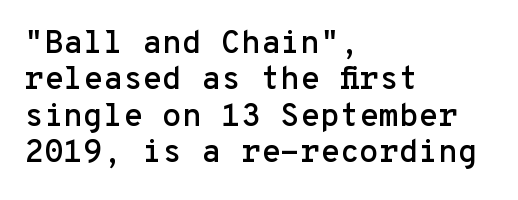
I'd call this a sans setting — the letters go barefoot. Each line starts at the same left margin while the right side varies. No extra tracking has been applied to these lines. Ascenders rise straight up at ninety degrees. The specimen omits any rule beneath the text block's lines.
